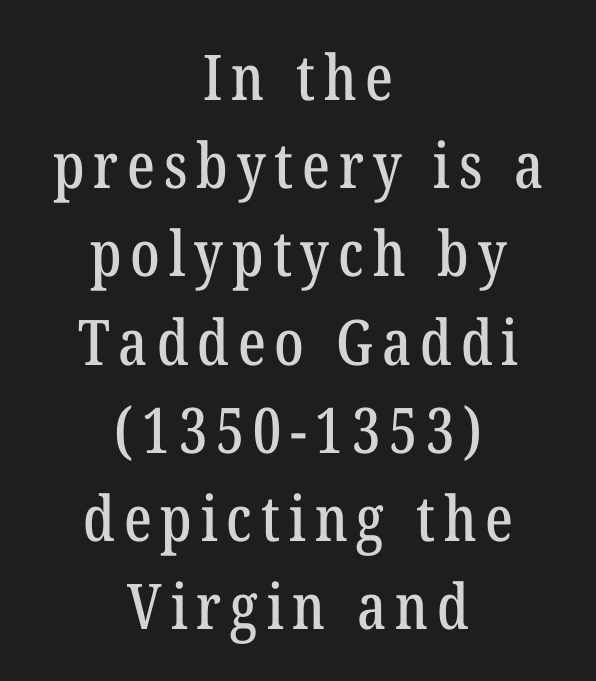
Q: Is the text italic (slanted)? A: No, it is upright.
Q: Is the typeface a serif or a sans-serif typeface? A: Serif.
Q: Is the text underlined? A: No.
Q: How is the paragraph aligned? A: Centered.
Q: Is the spacing between lines tight, normal or loose? A: Normal.
Q: Width (condensed, normal, or wide)? A: Condensed.
Q: Stroke contrast? A: Low.
Q: x-height? A: Medium.
Q: Monospaced? A: No.
